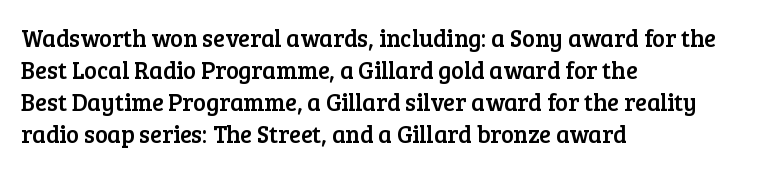
The image shows 24 px text type, upright; set left-aligned, normal line spacing (1.34x), normal letter spacing, not underlined.
